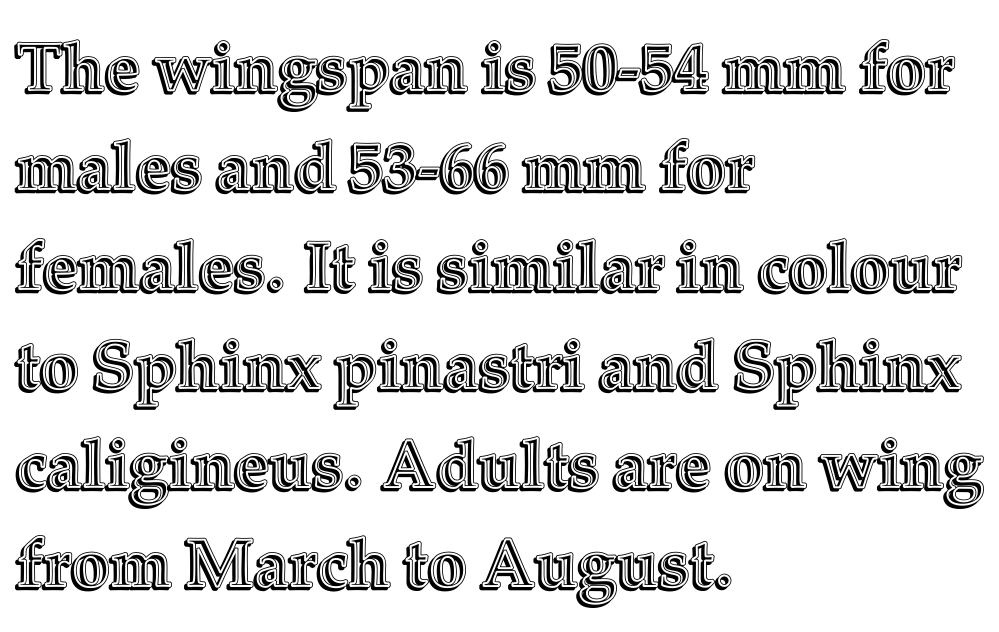
Q: Is the text italic (slanted)? A: No, it is upright.
Q: Is the text underlined? A: No.
Q: How is the paragraph aligned? A: Left-aligned.
Q: Is the spacing between letters normal or unusually wide? A: Normal.
Q: Is the spacing between lines tight, normal or loose? A: Normal.
Q: Width (condensed, normal, or wide)? A: Normal.
Q: x-height? A: Medium.
Q: Monospaced? A: No.
